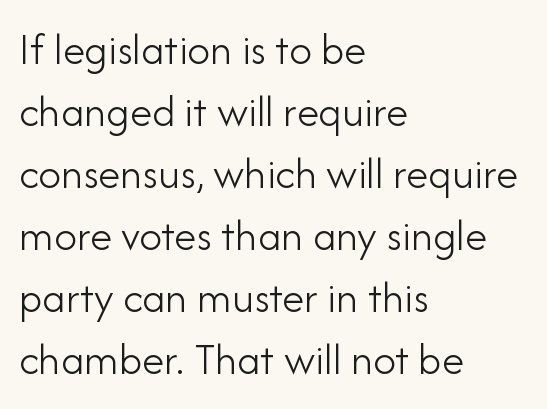
The image shows 45 px light sans-serif type, upright; set left-aligned, normal line spacing (1.38x), normal letter spacing, not underlined; low stroke contrast and a small x-height.
